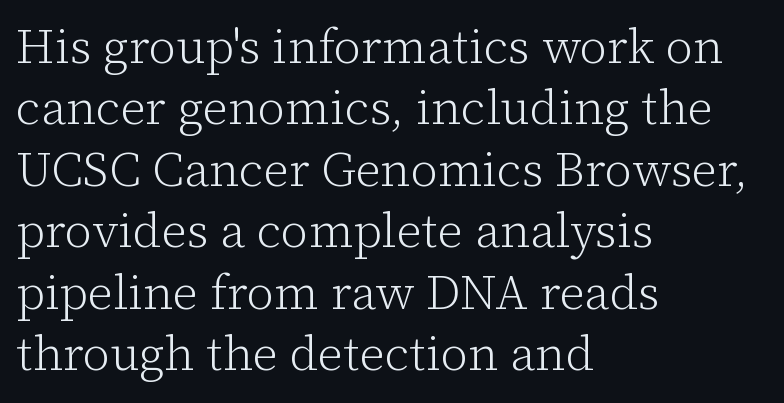
The image shows 48 px light serif type, upright; set left-aligned, normal line spacing (1.28x), normal letter spacing, not underlined; low stroke contrast and a medium x-height.
